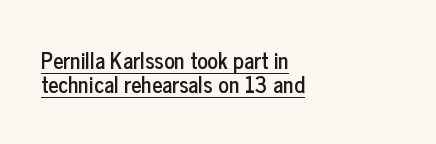
{"italic": "no", "underline": "yes", "align": "left", "line_spacing": "tight", "line_spacing_ratio": 1.1, "letter_spacing": "normal", "letter_spacing_em": 0.0, "glyph_px": 22}
